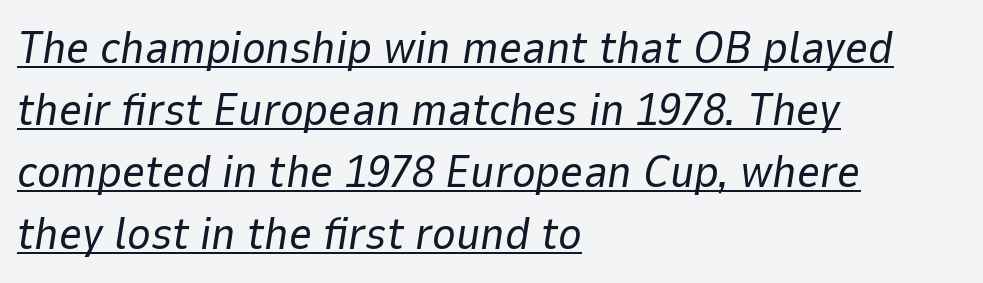
{"italic": "yes", "lean": "right", "slant_degrees": 9, "bold": "no", "weight": "regular", "width": "normal", "stroke_contrast": "low", "x_height": "medium", "monospaced": "no", "underline": "yes", "align": "left", "line_spacing": "normal", "line_spacing_ratio": 1.38, "letter_spacing": "normal", "letter_spacing_em": 0.0, "glyph_px": 45}
